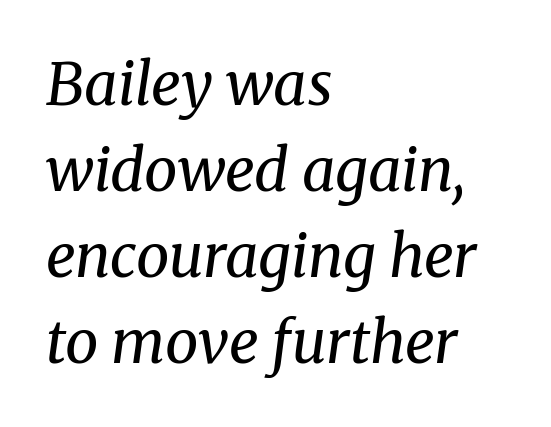
Each word holds together tightly as a unit, with standard inter-letter gaps. Descenders hang freely into open space. Line beginnings align vertically; line endings do not. Baseline-to-baseline distance is the conventional proportion of letter height.
